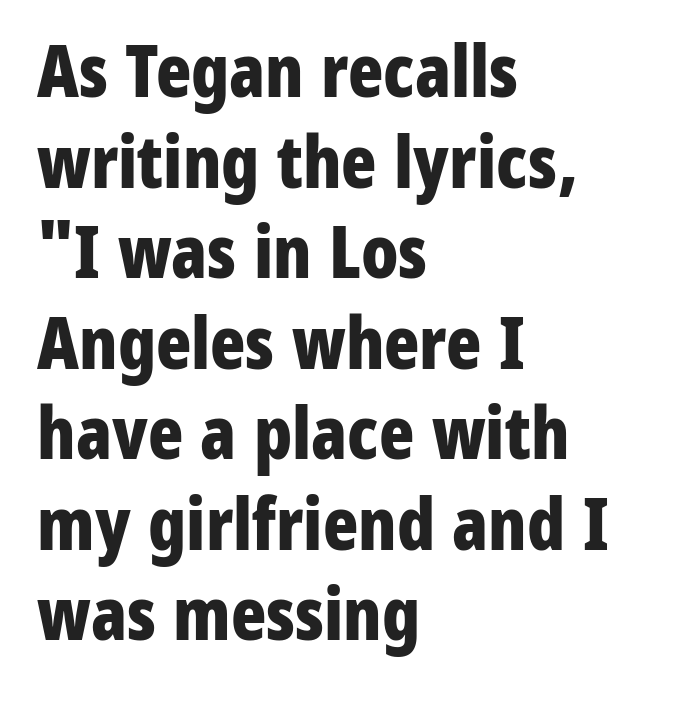
Q: Is the text bold? A: Yes.
Q: Is the text italic (slanted)? A: No, it is upright.
Q: Is the typeface a serif or a sans-serif typeface? A: Sans-serif.
Q: Is the text underlined? A: No.
Q: How is the paragraph aligned? A: Left-aligned.
Q: Is the spacing between letters normal or unusually wide? A: Normal.
Q: Width (condensed, normal, or wide)? A: Condensed.
Q: Stroke contrast? A: Low.
Q: x-height? A: Medium.
Q: Monospaced? A: No.
